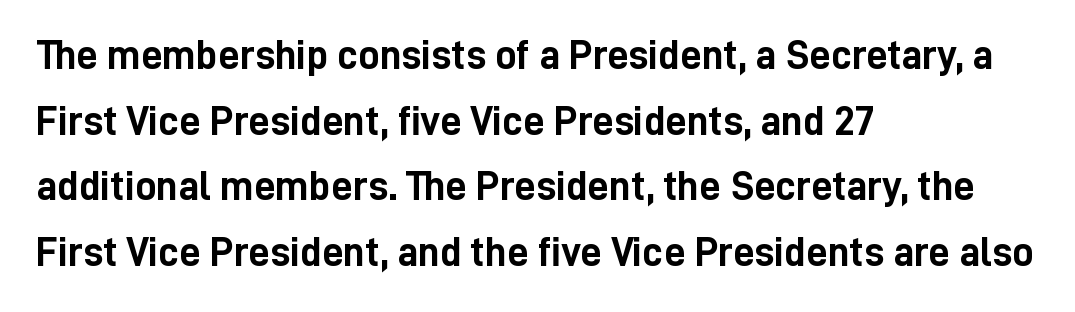
The image shows 42 px semibold, condensed sans-serif type, upright; set left-aligned, normal line spacing (1.56x), normal letter spacing, not underlined; low stroke contrast and a medium x-height.
